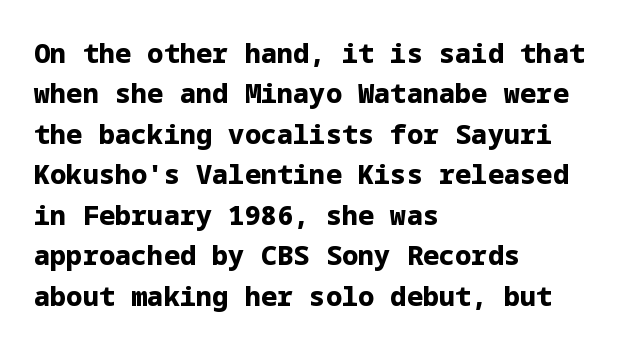
Look at the tracking — it's just the regular setting, nothing added. A classic flush-left, rag-right setting is used for this passage. Lines of text with bare space underneath. The font's upright variant was chosen for this text.
